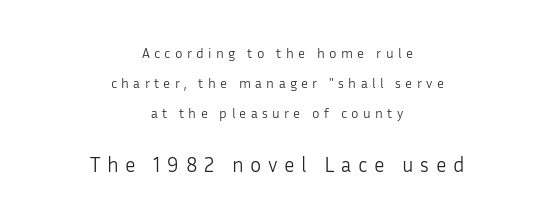
Q: Is the text bold? A: No.
Q: Is the text italic (slanted)? A: No, it is upright.
Q: Is the text underlined? A: No.
Q: How is the paragraph aligned? A: Centered.
Q: Is the spacing between letters normal or unusually wide? A: Unusually wide.
Q: Is the spacing between lines tight, normal or loose? A: Loose.
Q: Which block of text is set in a larger size, the first (top) or the second (bottom)? A: The second (bottom) one.
